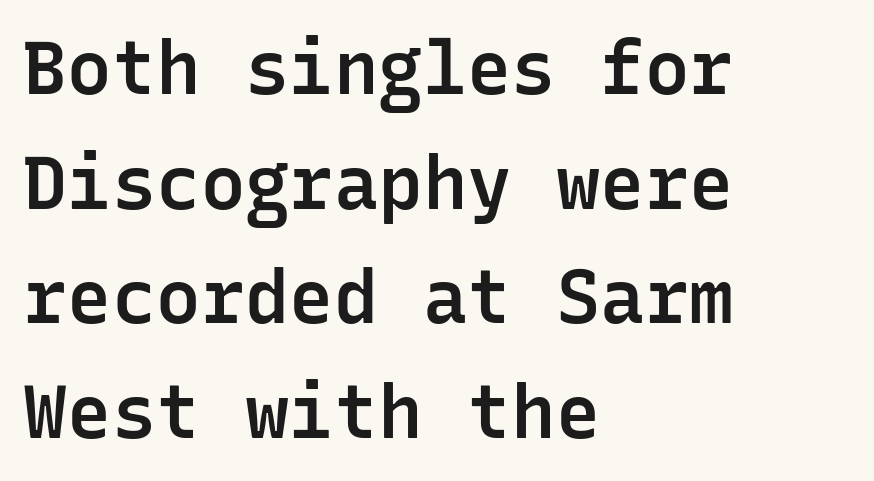
{"serif": "no", "italic": "no", "bold": "semi", "weight": "semibold", "width": "normal", "stroke_contrast": "low", "x_height": "medium", "monospaced": "yes", "underline": "no", "align": "left", "line_spacing": "normal", "line_spacing_ratio": 1.55, "letter_spacing": "normal", "letter_spacing_em": 0.0, "glyph_px": 74}
